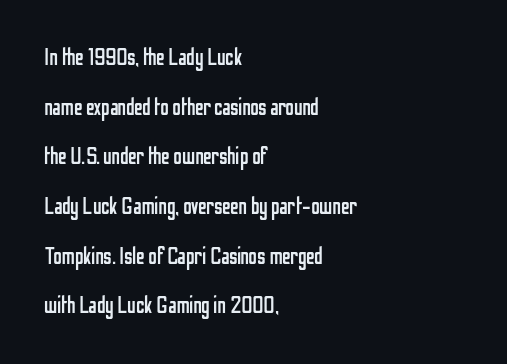
Q: Is the text bold? A: No.
Q: Is the text italic (slanted)? A: No, it is upright.
Q: Is the text underlined? A: No.
Q: How is the paragraph aligned? A: Left-aligned.
Q: Is the spacing between letters normal or unusually wide? A: Normal.
Q: Is the spacing between lines tight, normal or loose? A: Loose.
